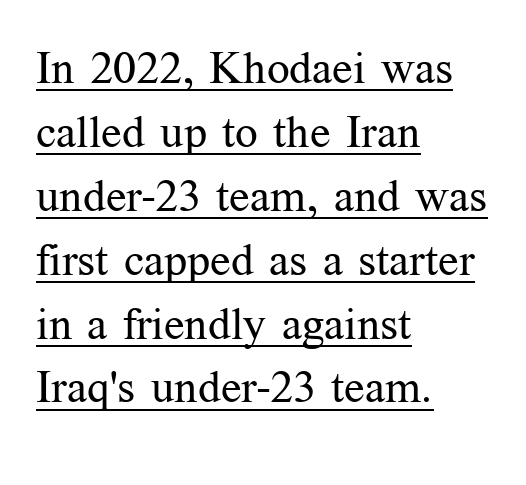
The image shows 45 px regular-weight serif type, upright; set left-aligned, normal line spacing (1.42x), normal letter spacing, underlined; medium stroke contrast and a medium x-height.
